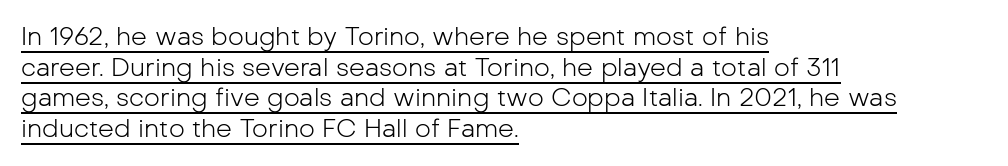
Q: Is the text bold? A: No.
Q: Is the text italic (slanted)? A: No, it is upright.
Q: Is the text underlined? A: Yes.
Q: How is the paragraph aligned? A: Left-aligned.
Q: Is the spacing between letters normal or unusually wide? A: Normal.
